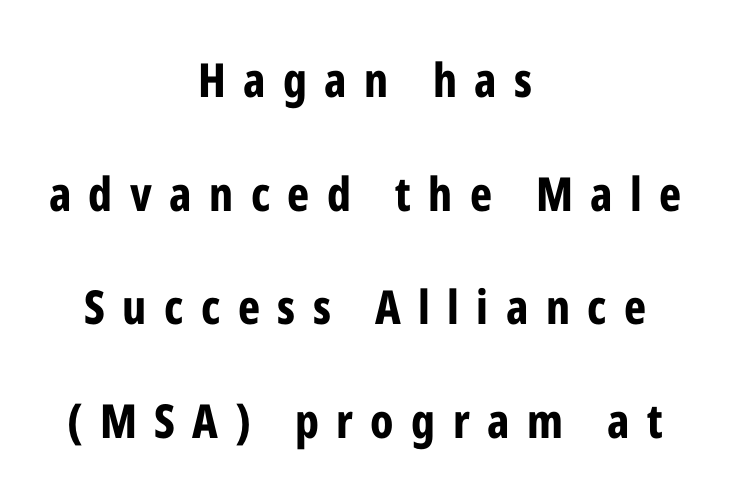
The image shows 47 px bold, condensed sans-serif type, upright; set centered, loose line spacing (2.42x), unusually wide letter spacing (+0.37 em), not underlined; low stroke contrast and a medium x-height.
